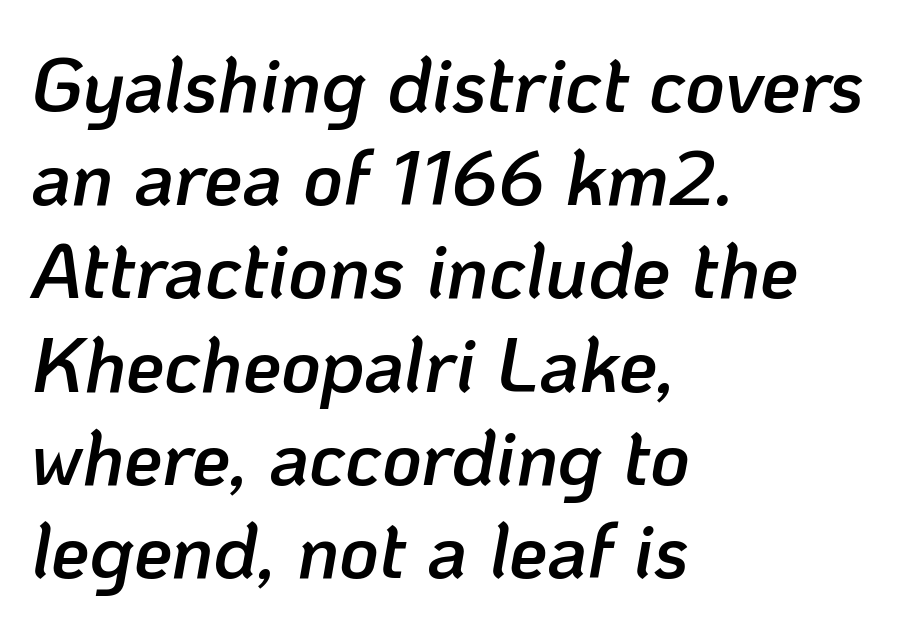
The image shows 77 px semibold type, italic (leaning right); set left-aligned, line spacing 1.21x, normal letter spacing, not underlined; low stroke contrast and a medium x-height.
